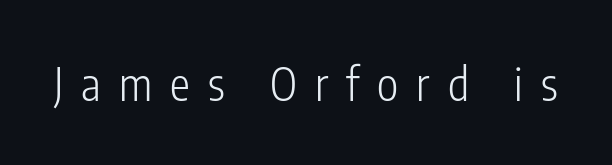
The image shows 45 px light, condensed sans-serif type, upright; set unusually wide letter spacing (+0.4 em), not underlined; low stroke contrast and a medium x-height.
